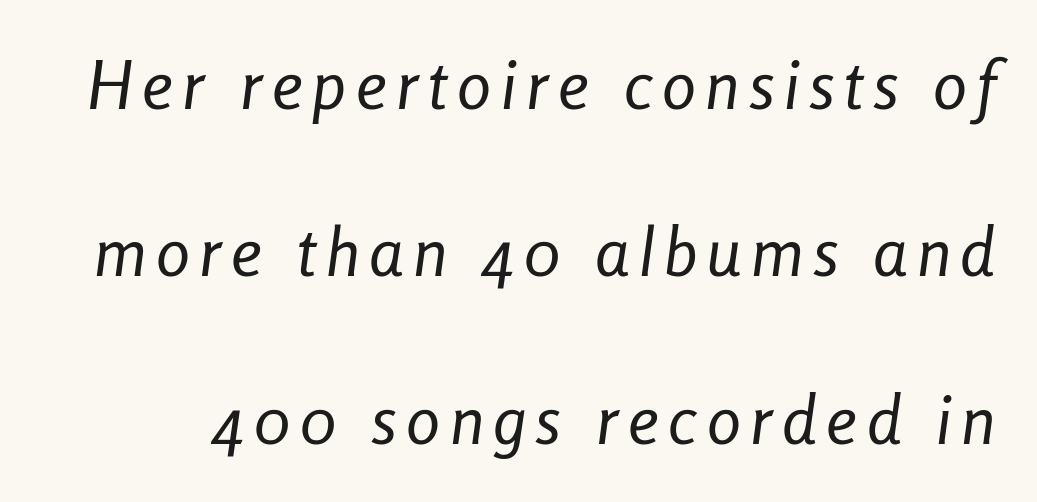
{"italic": "yes", "lean": "right", "slant_degrees": 8, "bold": "no", "weight": "regular", "width": "condensed", "stroke_contrast": "low", "x_height": "medium", "monospaced": "no", "underline": "no", "line_spacing": "loose", "line_spacing_ratio": 2.46, "glyph_px": 68}
